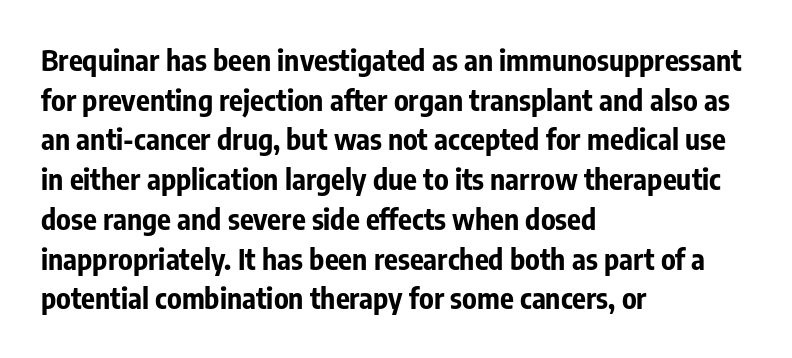
The image shows 29 px bold, condensed sans-serif type, upright; set left-aligned, normal line spacing (1.37x), normal letter spacing, not underlined; low stroke contrast and a medium x-height.
